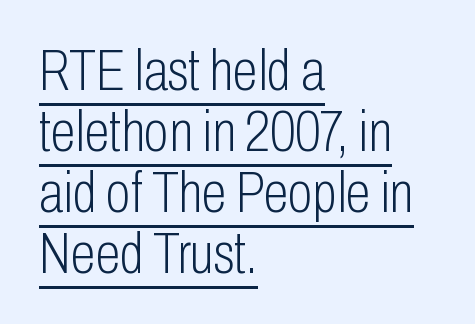
The image shows 57 px light, condensed sans-serif type, upright; set left-aligned, tight line spacing (1.07x), normal letter spacing, underlined; low stroke contrast and a medium x-height.
